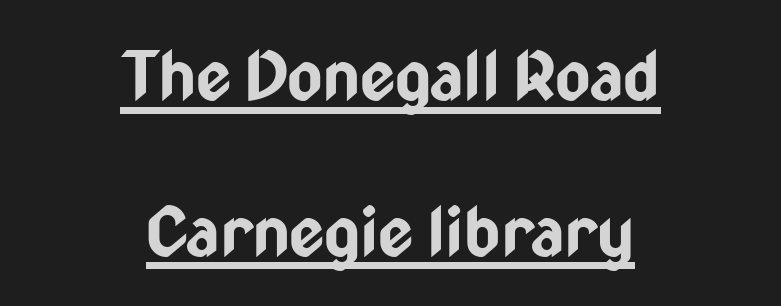
Glance below the letters and you will spot a drawn line. The letters advance in unequal steps, a hallmark of proportional type. Honestly, the rows look like they've been pulled way apart. Honestly, the letter spacing is just normal — you wouldn't notice it. The text was rendered using a sans face with plain stroke endings.
